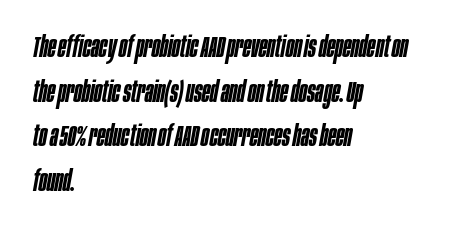
{"italic": "yes", "lean": "right", "slant_degrees": 10, "bold": "semi", "weight": "semibold", "width": "condensed", "stroke_contrast": "low", "x_height": "large", "monospaced": "no", "underline": "no", "align": "left", "line_spacing": "normal", "line_spacing_ratio": 1.49, "letter_spacing": "normal", "letter_spacing_em": 0.0, "glyph_px": 30}
